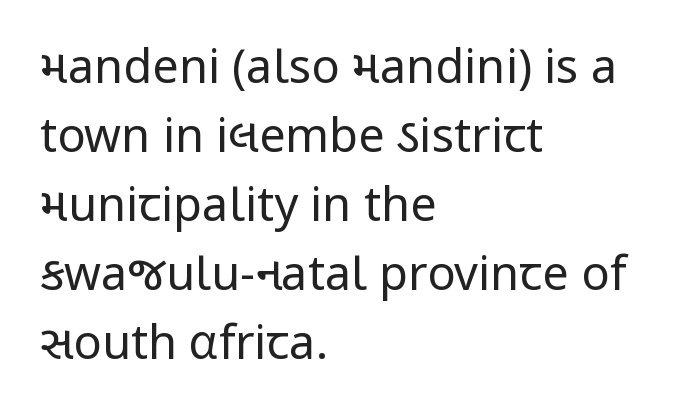
The image shows 47 px regular-weight sans-serif type, upright; set left-aligned, normal line spacing (1.47x), normal letter spacing, not underlined; low stroke contrast and a medium x-height.
